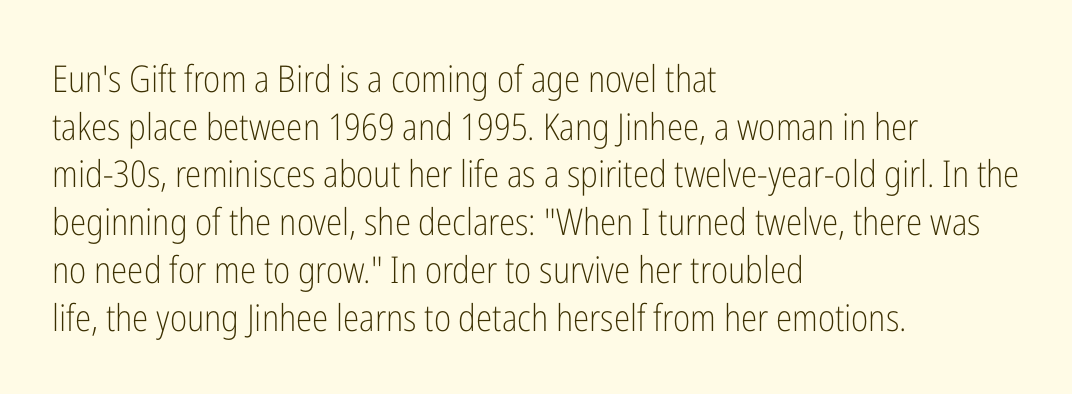
The image shows 37 px light, condensed sans-serif type, upright; set left-aligned, normal line spacing (1.29x), normal letter spacing, not underlined; low stroke contrast and a medium x-height.
